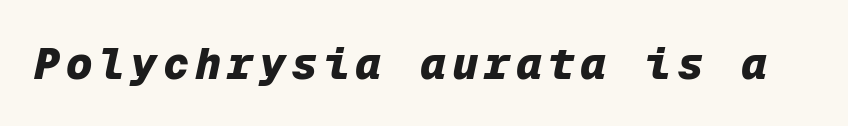
The axis of the letterforms is tilted away from vertical. Spacing verdict: monospaced, one width for all characters. Pretty heavy lettering here — definitely bold. Just letters on the line, the space beneath them empty.
